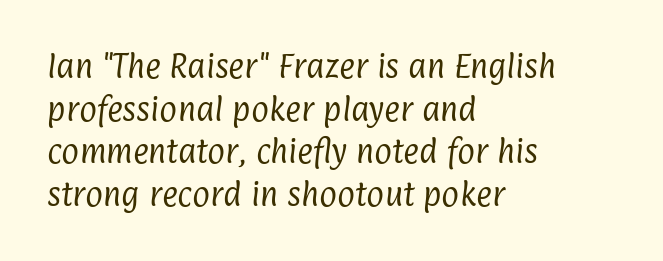
The image shows 27 px text type; set left-aligned, normal line spacing (1.58x), normal letter spacing, not underlined.
